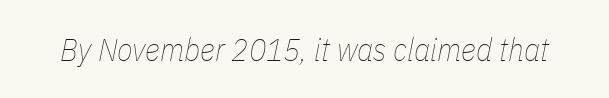
The image shows 32 px thin, condensed type, italic (leaning right); set normal letter spacing, not underlined; low stroke contrast and a medium x-height.
